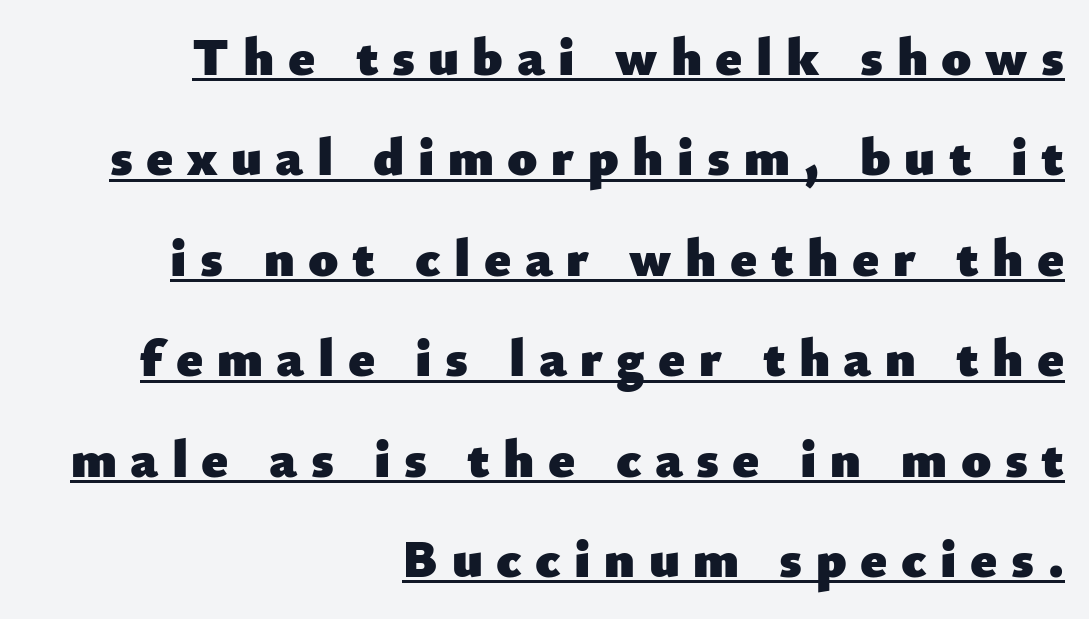
In designer terms, the underline attribute is active on this setting. Typographically, this falls in the sans-serif category. Between one letter and the next there's a generous, obvious gap. Think of a printed novel: that variable character pitch is what you see here.
